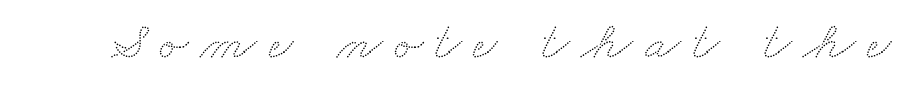
Q: Is the text underlined? A: No.
Q: Is the spacing between letters normal or unusually wide? A: Unusually wide.
Q: Width (condensed, normal, or wide)? A: Wide.
Q: Stroke contrast? A: Low.
Q: x-height? A: Small.
Q: Monospaced? A: No.
